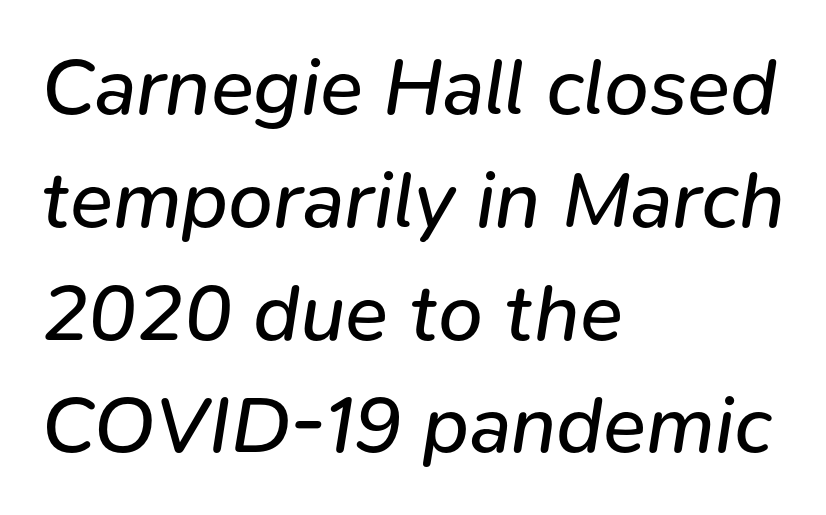
Q: Is the text bold? A: No.
Q: Is the text italic (slanted)? A: Yes, it leans right by about 9 degrees.
Q: Is the text underlined? A: No.
Q: How is the paragraph aligned? A: Left-aligned.
Q: Is the spacing between letters normal or unusually wide? A: Normal.
Q: Is the spacing between lines tight, normal or loose? A: Normal.
Q: Width (condensed, normal, or wide)? A: Normal.
Q: Stroke contrast? A: Low.
Q: x-height? A: Medium.
Q: Monospaced? A: No.
